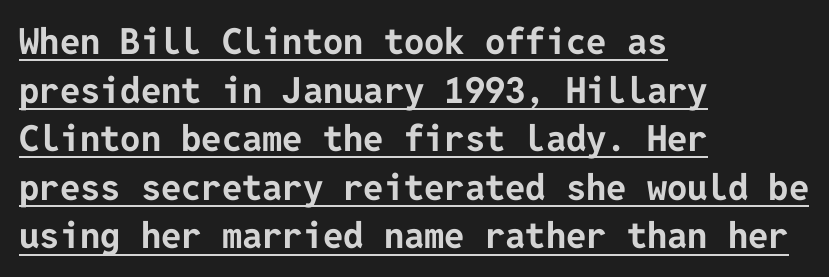
Q: Is the text bold? A: Yes.
Q: Is the text italic (slanted)? A: No, it is upright.
Q: Is the typeface a serif or a sans-serif typeface? A: Sans-serif.
Q: Is the text underlined? A: Yes.
Q: How is the paragraph aligned? A: Left-aligned.
Q: Is the spacing between letters normal or unusually wide? A: Normal.
Q: Is the spacing between lines tight, normal or loose? A: Normal.
Q: Width (condensed, normal, or wide)? A: Normal.
Q: Stroke contrast? A: Low.
Q: x-height? A: Medium.
